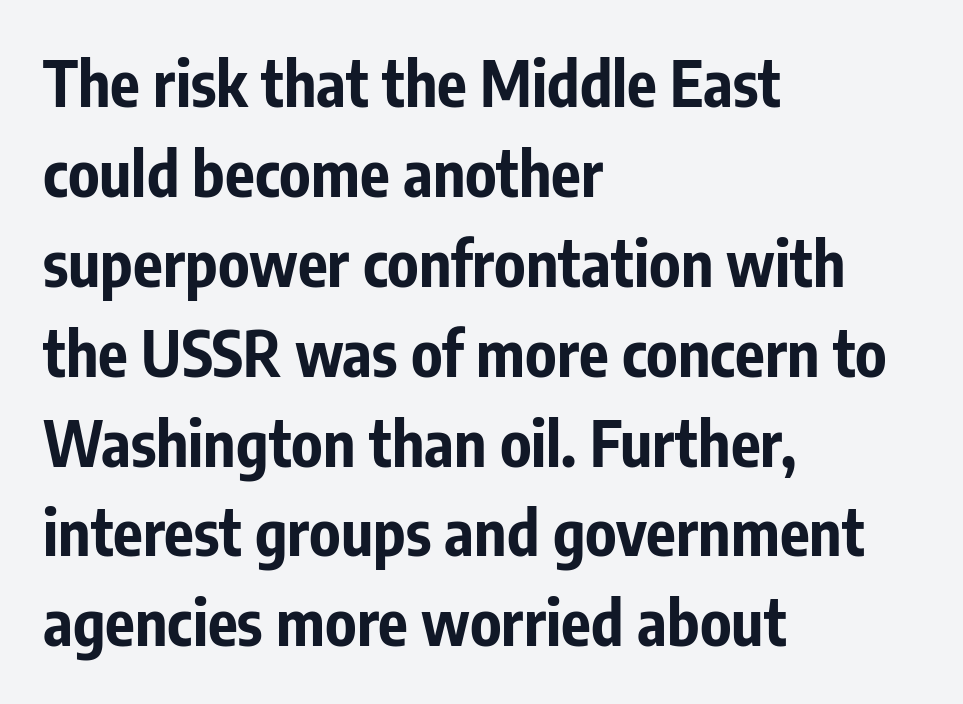
Q: Is the text bold? A: Yes.
Q: Is the text italic (slanted)? A: No, it is upright.
Q: Is the typeface a serif or a sans-serif typeface? A: Sans-serif.
Q: Is the text underlined? A: No.
Q: How is the paragraph aligned? A: Left-aligned.
Q: Is the spacing between letters normal or unusually wide? A: Normal.
Q: Is the spacing between lines tight, normal or loose? A: Normal.
Q: Width (condensed, normal, or wide)? A: Condensed.
Q: Stroke contrast? A: Low.
Q: x-height? A: Medium.
Q: Monospaced? A: No.
